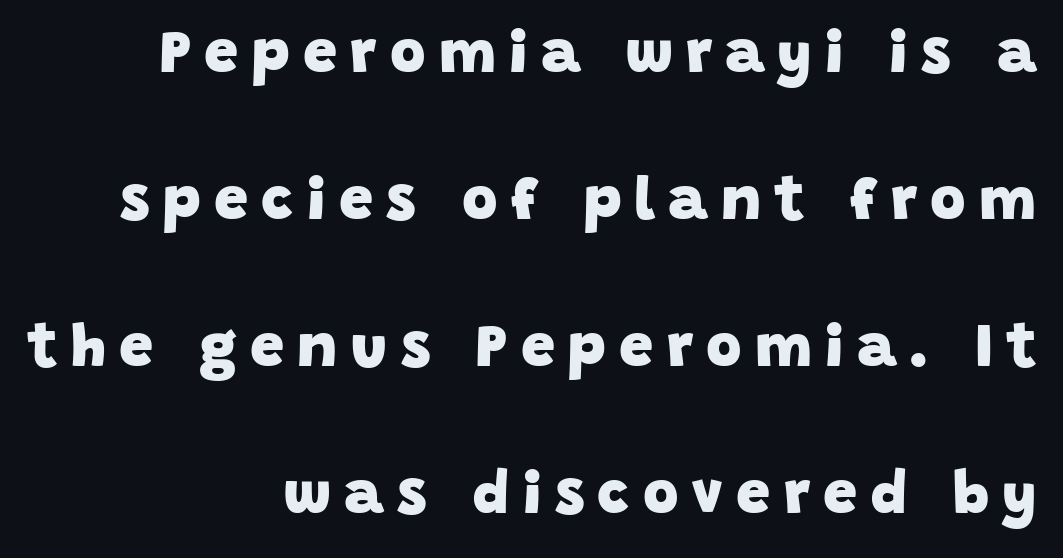
This block would shrink considerably if given ordinary leading; it's expanded now. This sample uses a sans-serif face. Nobody drew a line under any word here. The tracking jumps out immediately: characters are airy and widely separated. The passage shown is typed in a proportional face where columns would drift.
